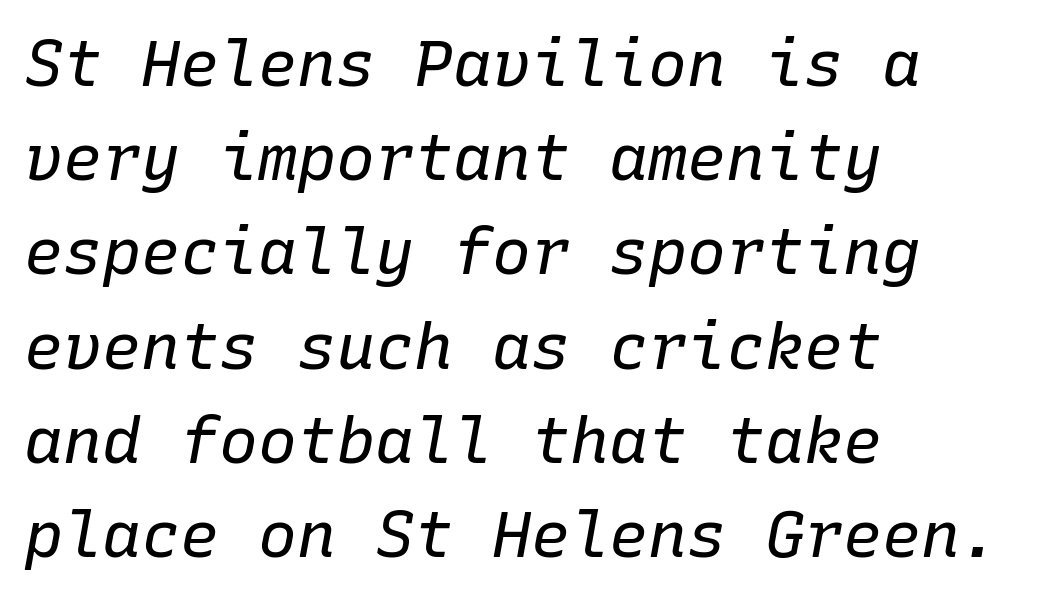
The paragraph shown leans on its left margin. The typeface has the unassuming heft of standard copy or less. This rendering leaves character spacing at its baseline value. The whole block is typeset with a tilt.
